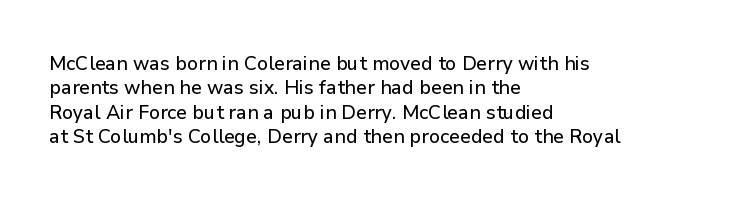
Q: Is the text italic (slanted)? A: No, it is upright.
Q: Is the text underlined? A: No.
Q: How is the paragraph aligned? A: Left-aligned.
Q: Is the spacing between letters normal or unusually wide? A: Normal.
